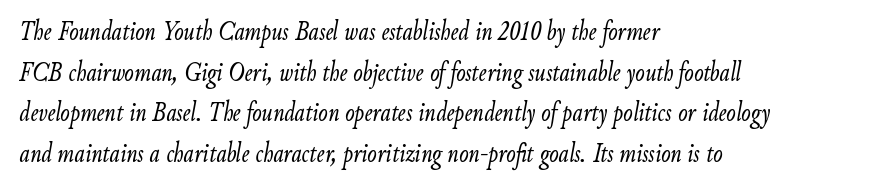
The image shows 28 px light, condensed type, italic (leaning right); set left-aligned, normal line spacing (1.45x), normal letter spacing, not underlined; low stroke contrast and a small x-height.
